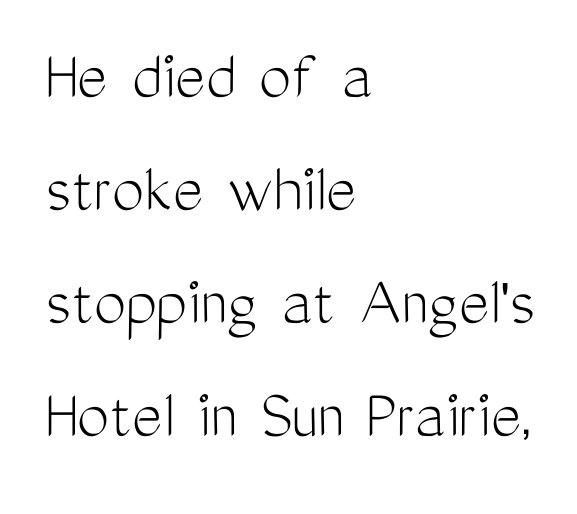
{"serif": "no", "italic": "no", "bold": "no", "weight": "light", "width": "condensed", "stroke_contrast": "medium", "x_height": "medium", "monospaced": "no", "underline": "no", "align": "left", "line_spacing": "normal", "line_spacing_ratio": 1.57, "letter_spacing": "normal", "letter_spacing_em": 0.0, "glyph_px": 72}
